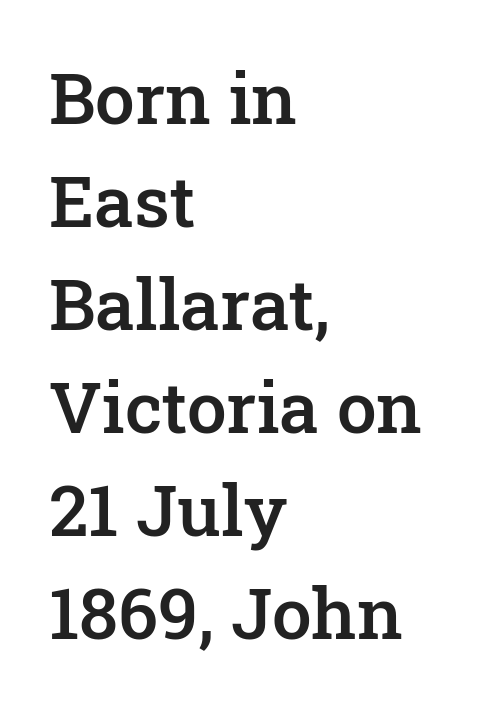
The rendering uses natural spacing where letterforms have individual widths. How would I describe the line gaps? Plain and ordinary. The passage shown is not underscored anywhere. Semibold letterforms, between regular and bold. The setting favours the left margin, as ordinary paragraphs usually do.
